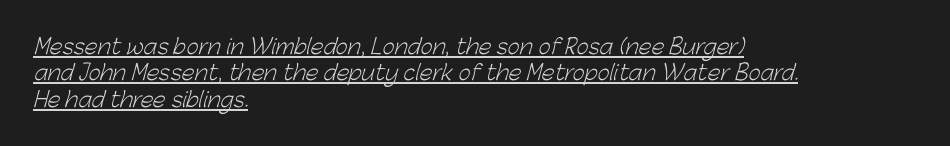
A light-to-regular cut is what we see here. The glyphs are accompanied by a horizontal stroke just below them. Is there much room between lines? A standard amount, neither cramped nor airy. Spacing between characters is what you'd get straight out of the box.
